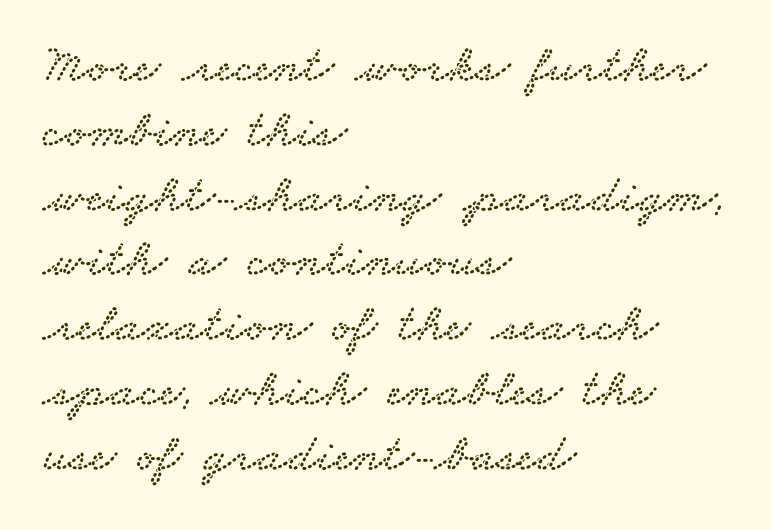
{"width": "wide", "stroke_contrast": "low", "x_height": "small", "monospaced": "no", "underline": "no", "align": "left", "line_spacing_ratio": 1.2, "letter_spacing": "normal", "letter_spacing_em": 0.0, "glyph_px": 54}
